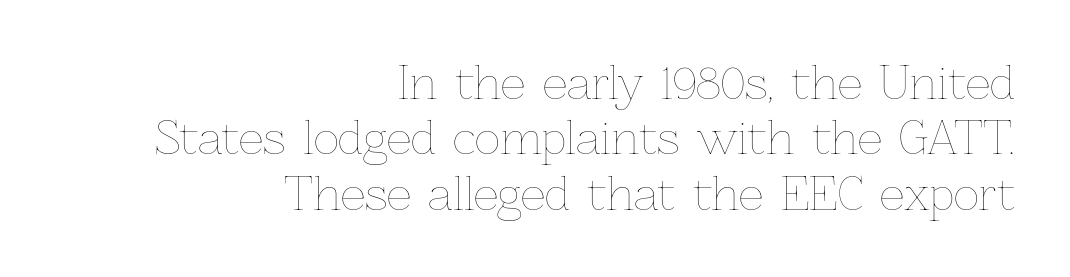
The rendering uses a moderate line-height, typical for paragraphs. Check the space under the baseline: it is left empty. Nothing unusual about the tracking: characters are spaced as the font intends. A typesetter would call this proportional, since set widths differ per character. Heft: none added — not bold.
